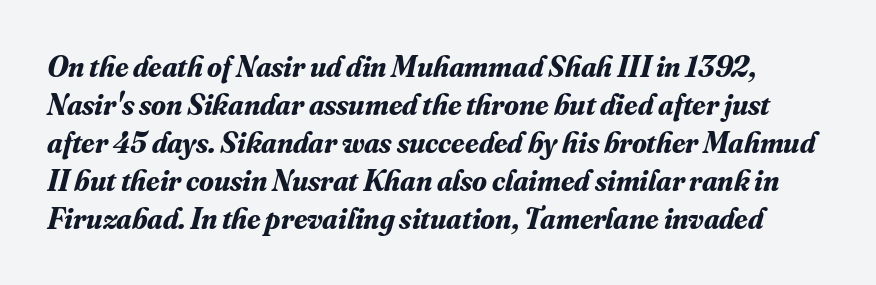
Is this a fixed-width face? No — the glyphs have proportional, varying widths. Notice how thick the strokes are: this is what a full bold looks like. The leading is moderate, giving the passage an even texture. These lines keep a tight, regular rhythm from letter to letter.
